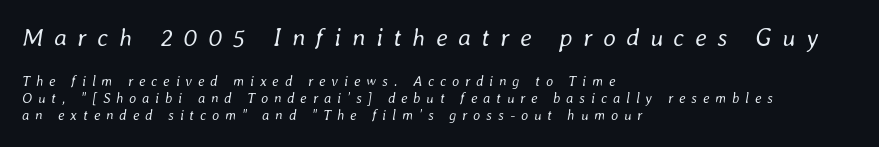
The rendering applies a slant to the glyphs. This layout puts the oversized block above and the modest block below. Loose tracking; the words dissolve into strings of separated letters. The letterforms sit at book weight or below.
